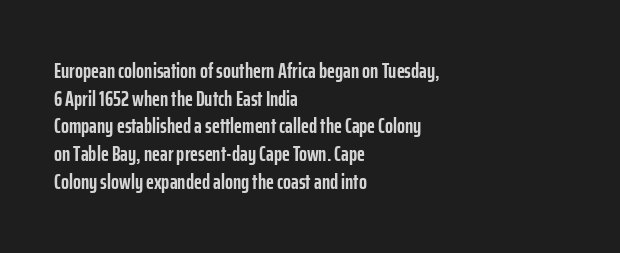
It's the straight-up-and-down kind of type. The words here are not underlined. Summary of vertical rhythm: regular, with standard interline spacing. Alignment: flush left. The rendering keeps characters at their native spacing.
